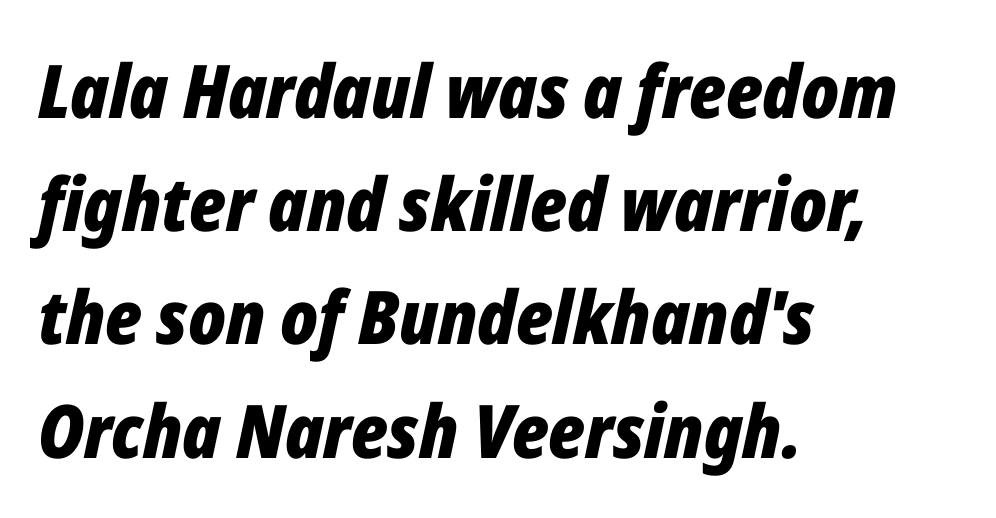
Q: Is the text bold? A: Yes.
Q: Is the text italic (slanted)? A: Yes, it leans right by about 12 degrees.
Q: Is the text underlined? A: No.
Q: How is the paragraph aligned? A: Left-aligned.
Q: Is the spacing between letters normal or unusually wide? A: Normal.
Q: Is the spacing between lines tight, normal or loose? A: Normal.
Q: Width (condensed, normal, or wide)? A: Condensed.
Q: Stroke contrast? A: Low.
Q: x-height? A: Medium.
Q: Monospaced? A: No.
